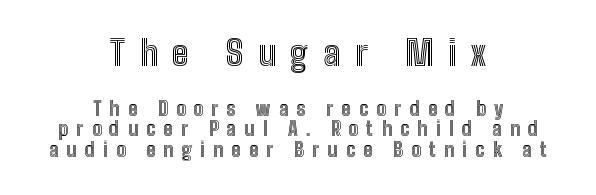
Short note: letters widely spaced. Any mark beneath the type? The region is blank. This block would grow much taller if given ordinary leading; it's compressed now. Horizontal alignment here is central, giving a formal, balanced look. The rendering uses natural spacing where letterforms have individual widths.
